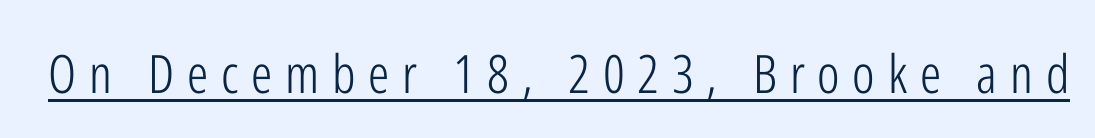
{"serif": "no", "italic": "no", "bold": "no", "weight": "light", "width": "condensed", "stroke_contrast": "low", "x_height": "medium", "monospaced": "no", "underline": "yes", "letter_spacing": "wide", "letter_spacing_em": 0.24, "glyph_px": 53}
